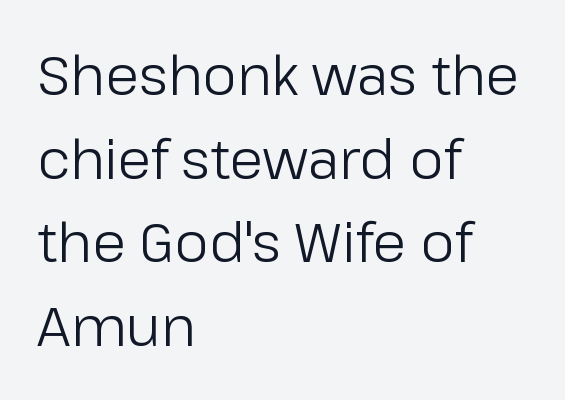
The image shows 54 px regular-weight sans-serif type, upright; set left-aligned, normal line spacing (1.55x), normal letter spacing, not underlined; low stroke contrast and a medium x-height.
